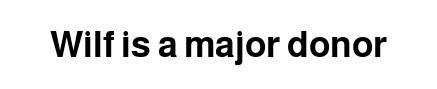
This sample uses plain, unmodified letter spacing. Examine the stroke ends and you'll find no serifs. Spacing verdict: proportional, widths tailored to each character. The specimen reads as upright at a glance.
